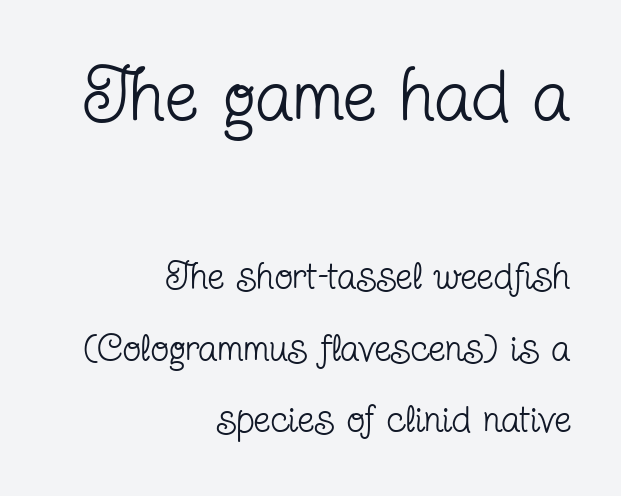
Q: Is the text bold? A: No.
Q: Is the text italic (slanted)? A: No, it is upright.
Q: Is the typeface a serif or a sans-serif typeface? A: Serif.
Q: Is the text underlined? A: No.
Q: How is the paragraph aligned? A: Right-aligned.
Q: Is the spacing between letters normal or unusually wide? A: Normal.
Q: Which block of text is set in a larger size, the first (top) or the second (bottom)? A: The first (top) one.
Q: Width (condensed, normal, or wide)? A: Condensed.
Q: Stroke contrast? A: Low.
Q: x-height? A: Medium.
Q: Monospaced? A: No.
